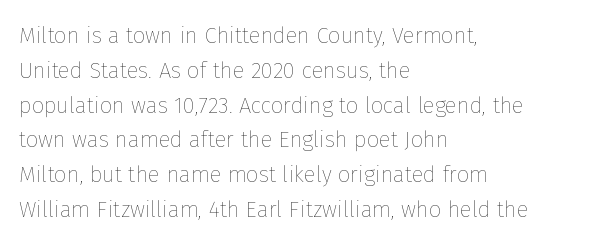
Q: Is the text bold? A: No.
Q: Is the text italic (slanted)? A: No, it is upright.
Q: Is the text underlined? A: No.
Q: How is the paragraph aligned? A: Left-aligned.
Q: Is the spacing between letters normal or unusually wide? A: Normal.
Q: Is the spacing between lines tight, normal or loose? A: Normal.
